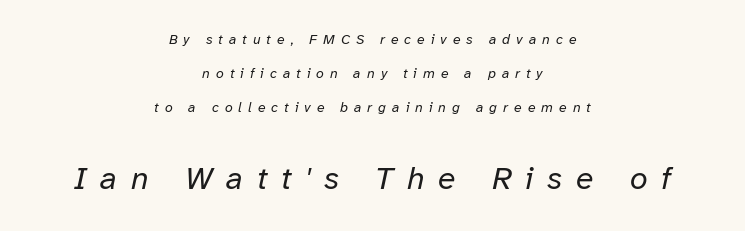
The image shows 32 px regular-weight type, italic (leaning right); set centered, loose line spacing (2.42x), unusually wide letter spacing (+0.43 em), not underlined; the second (bottom) block is 2.29x larger; low stroke contrast and a medium x-height.
